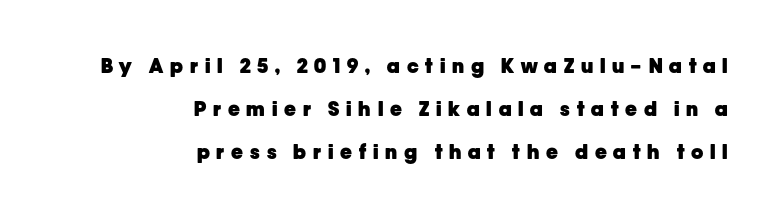
{"italic": "no", "bold": "yes", "underline": "no", "align": "right", "line_spacing": "loose", "line_spacing_ratio": 2.14, "letter_spacing": "wide", "letter_spacing_em": 0.34, "glyph_px": 20}
